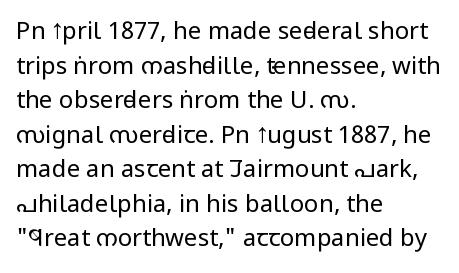
Regarding leading, the lines here are spaced in the standard way. The letters look calm and open, with moderate or lighter stems. Layout note: lines flush left. The rendering keeps characters at their native spacing. The lettering stays uniformly vertical, giving the passage a roman look. Underline: absent.
